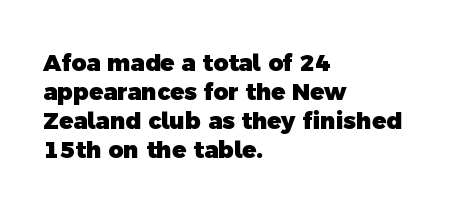
{"bold": "yes", "underline": "no", "align": "left", "line_spacing": "normal", "line_spacing_ratio": 1.26, "letter_spacing": "normal", "letter_spacing_em": 0.0, "glyph_px": 23}
